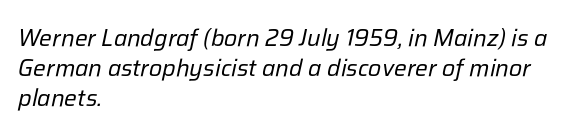
The image shows 24 px text type, italic (leaning right); set left-aligned, line spacing 1.24x, normal letter spacing, not underlined.
